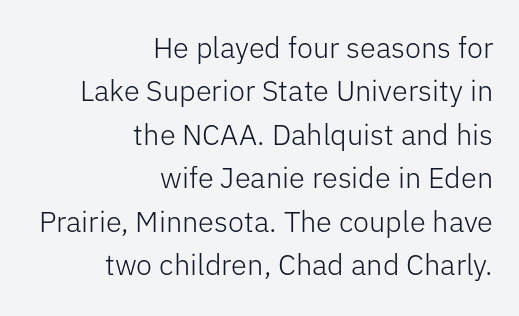
{"serif": "no", "italic": "no", "bold": "no", "weight": "light", "width": "normal", "stroke_contrast": "low", "x_height": "medium", "monospaced": "no", "underline": "no", "align": "right", "line_spacing": "normal", "line_spacing_ratio": 1.5, "letter_spacing": "normal", "letter_spacing_em": 0.0, "glyph_px": 29}
